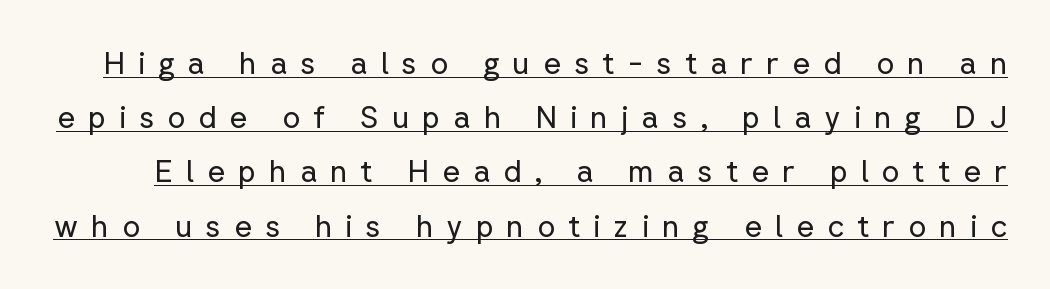
The face used here appears with an underline applied. Letter spacing: wide. These lines are rendered in a variable-pitch font. A roman cut, with each character standing at attention. Observe the absence of serifs on each vertical stroke in this sample.
